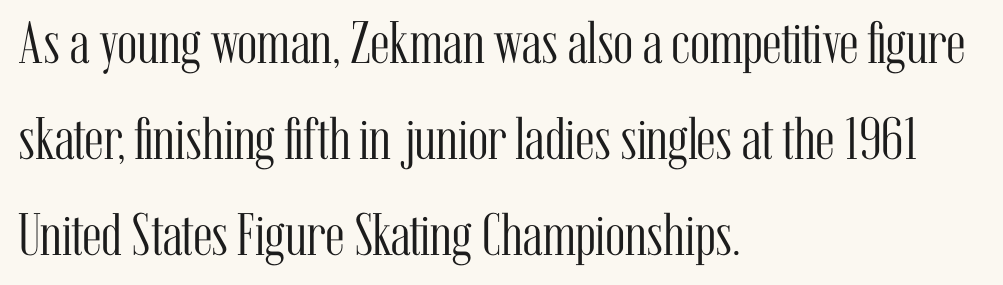
Letters rest on an invisible, unmarked baseline. Note: serifs present on the glyphs. Left-aligned paragraph, ragged on the right. Baseline-to-baseline distance is the conventional proportion of letter height.
